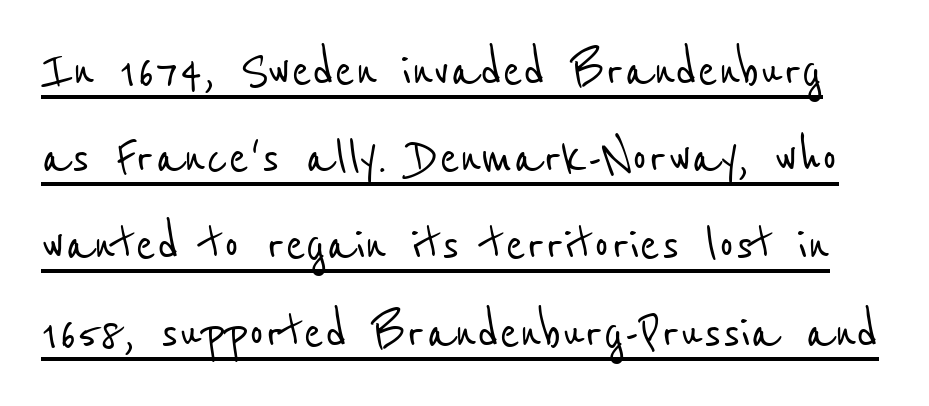
The image shows 61 px condensed sans-serif type; set normal line spacing (1.43x), normal letter spacing, underlined; low stroke contrast and a medium x-height.
